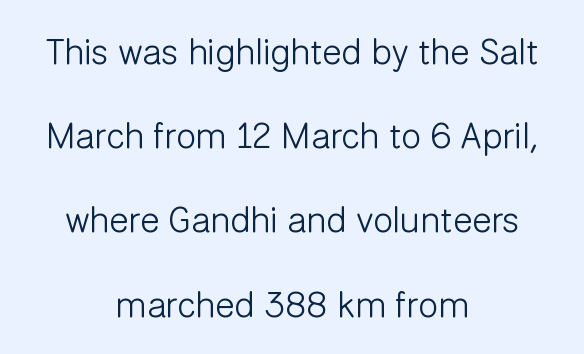
Q: Is the text bold? A: No.
Q: Is the text italic (slanted)? A: No, it is upright.
Q: Is the typeface a serif or a sans-serif typeface? A: Sans-serif.
Q: Is the text underlined? A: No.
Q: How is the paragraph aligned? A: Centered.
Q: Is the spacing between letters normal or unusually wide? A: Normal.
Q: Is the spacing between lines tight, normal or loose? A: Loose.
Q: Width (condensed, normal, or wide)? A: Normal.
Q: Stroke contrast? A: Low.
Q: x-height? A: Medium.
Q: Monospaced? A: No.
